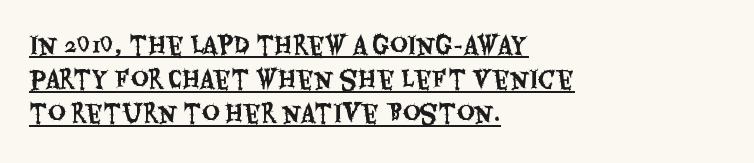
The image shows 24 px text type, upright; set left-aligned, normal line spacing (1.42x), normal letter spacing, underlined.
